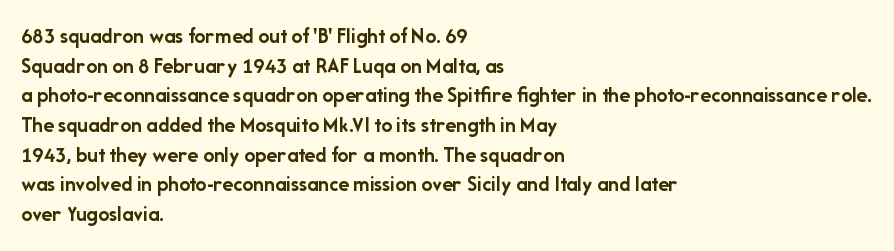
{"italic": "no", "bold": "yes", "underline": "no", "align": "left", "line_spacing": "normal", "line_spacing_ratio": 1.35, "letter_spacing": "normal", "letter_spacing_em": 0.0, "glyph_px": 22}
